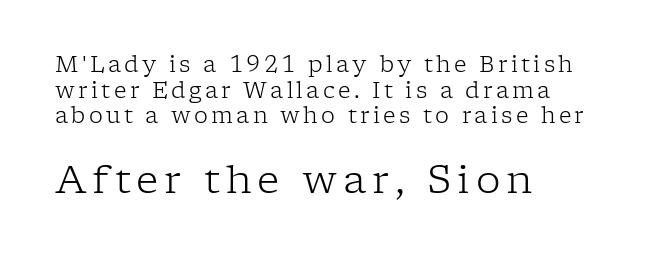
The image shows 39 px light serif type, upright; set left-aligned, line spacing 1.16x, not underlined; the second (bottom) block is 1.77x larger; low stroke contrast and a medium x-height.
